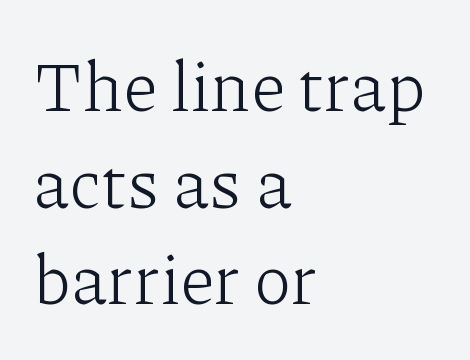
Q: Is the text bold? A: No.
Q: Is the text italic (slanted)? A: No, it is upright.
Q: Is the typeface a serif or a sans-serif typeface? A: Serif.
Q: Is the text underlined? A: No.
Q: How is the paragraph aligned? A: Left-aligned.
Q: Is the spacing between letters normal or unusually wide? A: Normal.
Q: Is the spacing between lines tight, normal or loose? A: Normal.
Q: Width (condensed, normal, or wide)? A: Normal.
Q: Stroke contrast? A: Low.
Q: x-height? A: Medium.
Q: Monospaced? A: No.
